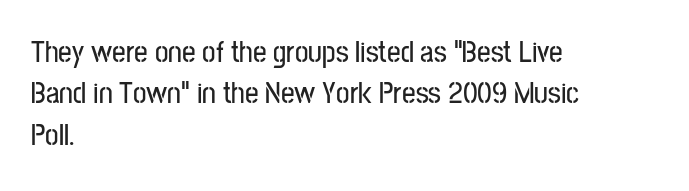
Q: Is the text italic (slanted)? A: No, it is upright.
Q: Is the typeface a serif or a sans-serif typeface? A: Sans-serif.
Q: Is the text underlined? A: No.
Q: How is the paragraph aligned? A: Left-aligned.
Q: Is the spacing between letters normal or unusually wide? A: Normal.
Q: Is the spacing between lines tight, normal or loose? A: Normal.
Q: Width (condensed, normal, or wide)? A: Condensed.
Q: Stroke contrast? A: Low.
Q: x-height? A: Medium.
Q: Monospaced? A: No.
